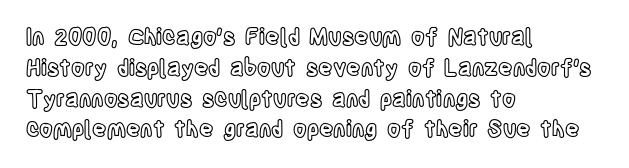
Q: Is the text italic (slanted)? A: No, it is upright.
Q: Is the text underlined? A: No.
Q: How is the paragraph aligned? A: Left-aligned.
Q: Is the spacing between letters normal or unusually wide? A: Normal.
Q: Is the spacing between lines tight, normal or loose? A: Normal.
